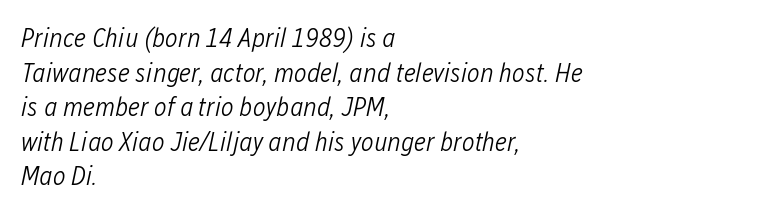
This is oblique type, the kind used for emphasis or titles. Each line starts at the same left margin while the right side varies. A typesetter would call this leading conventional body-copy spacing. Decoration check: the copy has no underline. Caption: face not bold, strokes unweighted. Caption: standard tracking, unaltered.
